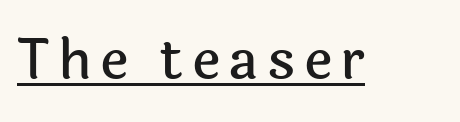
The glyphs are accompanied by a horizontal stroke just below them. This sample has the flowing, uneven cadence of proportional lettering. Letterform terminals end flat and unadorned throughout the passage. Characters remain perfectly vertical along every line.
